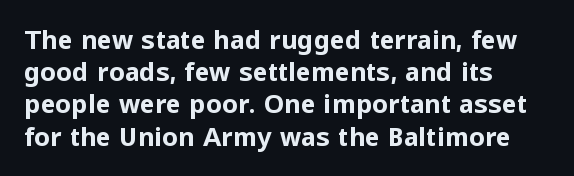
{"italic": "no", "bold": "yes", "underline": "no", "align": "left", "line_spacing": "normal", "line_spacing_ratio": 1.29, "letter_spacing": "normal", "letter_spacing_em": 0.0, "glyph_px": 25}
